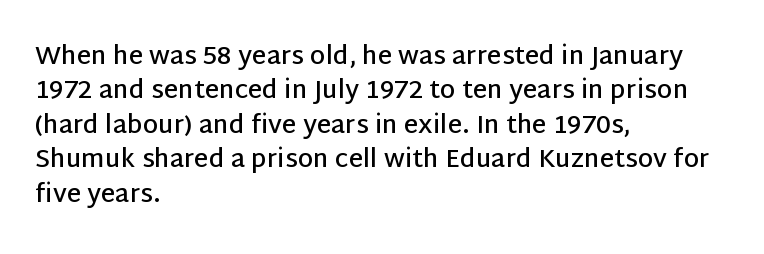
The image shows 25 px text type, upright; set left-aligned, normal line spacing (1.38x), normal letter spacing, not underlined.
